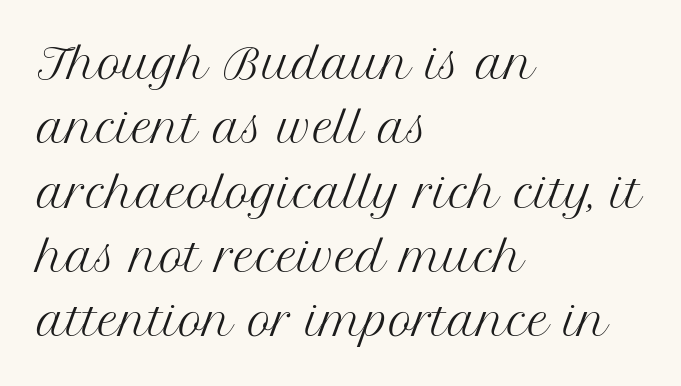
{"bold": "no", "weight": "regular", "width": "normal", "stroke_contrast": "medium", "x_height": "medium", "monospaced": "no", "underline": "no", "align": "left", "line_spacing": "normal", "line_spacing_ratio": 1.57, "letter_spacing": "normal", "letter_spacing_em": 0.0, "glyph_px": 41}
